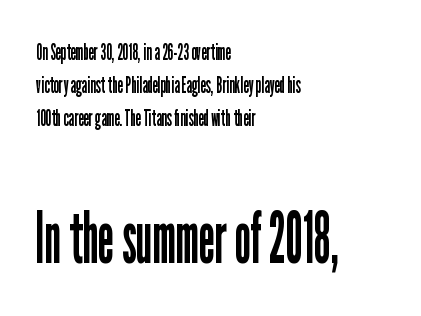
{"serif": "no", "italic": "no", "bold": "no", "weight": "regular", "width": "condensed", "stroke_contrast": "low", "x_height": "medium", "monospaced": "no", "underline": "no", "align": "left", "line_spacing": "normal", "line_spacing_ratio": 1.38, "letter_spacing": "normal", "letter_spacing_em": 0.0, "larger_block": "second", "size_ratio": 3.0, "glyph_px": 72}
